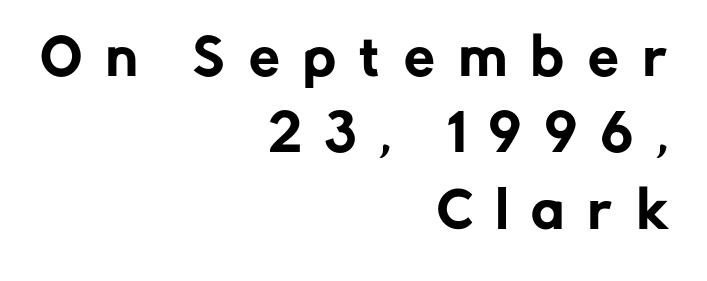
{"serif": "no", "italic": "no", "width": "normal", "stroke_contrast": "low", "x_height": "medium", "monospaced": "no", "underline": "no", "align": "right", "line_spacing": "normal", "line_spacing_ratio": 1.56, "letter_spacing": "wide", "letter_spacing_em": 0.49, "glyph_px": 49}
